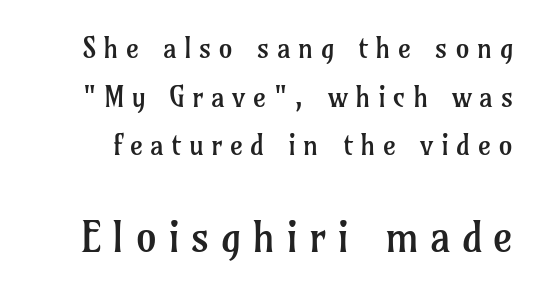
Q: Is the text bold? A: No.
Q: Is the text italic (slanted)? A: No, it is upright.
Q: Is the typeface a serif or a sans-serif typeface? A: Serif.
Q: Is the text underlined? A: No.
Q: Is the spacing between letters normal or unusually wide? A: Unusually wide.
Q: Which block of text is set in a larger size, the first (top) or the second (bottom)? A: The second (bottom) one.
Q: Width (condensed, normal, or wide)? A: Normal.
Q: Stroke contrast? A: Low.
Q: x-height? A: Medium.
Q: Monospaced? A: No.
